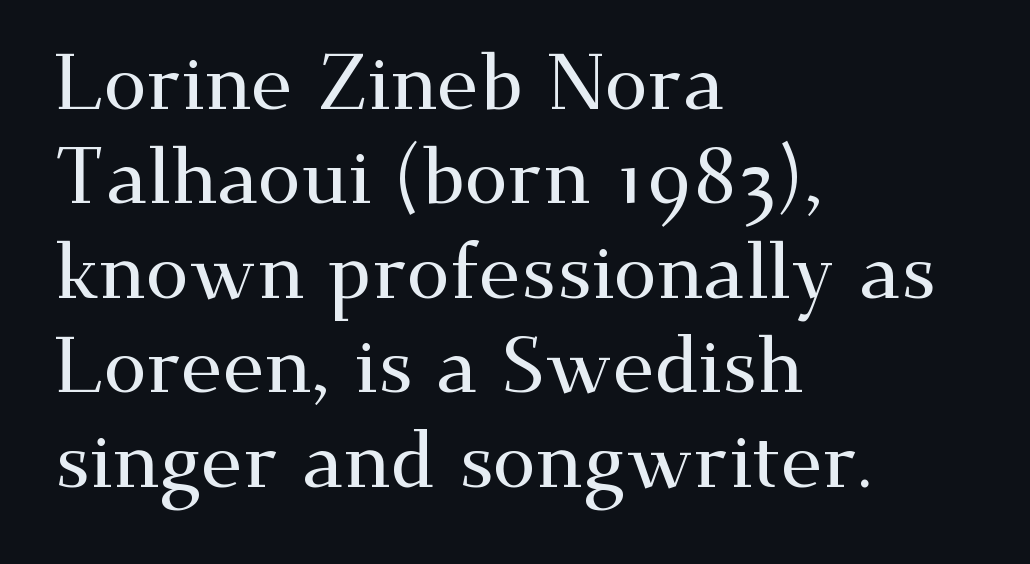
Q: Is the text italic (slanted)? A: No, it is upright.
Q: Is the typeface a serif or a sans-serif typeface? A: Serif.
Q: Is the text underlined? A: No.
Q: How is the paragraph aligned? A: Left-aligned.
Q: Is the spacing between letters normal or unusually wide? A: Normal.
Q: Width (condensed, normal, or wide)? A: Wide.
Q: Stroke contrast? A: Medium.
Q: x-height? A: Small.
Q: Monospaced? A: No.
